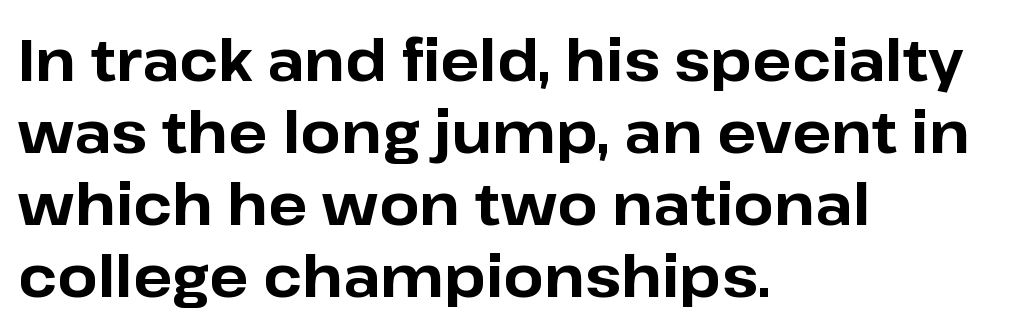
Q: Is the text bold? A: Yes.
Q: Is the text italic (slanted)? A: No, it is upright.
Q: Is the typeface a serif or a sans-serif typeface? A: Sans-serif.
Q: Is the text underlined? A: No.
Q: How is the paragraph aligned? A: Left-aligned.
Q: Is the spacing between letters normal or unusually wide? A: Normal.
Q: Width (condensed, normal, or wide)? A: Normal.
Q: Stroke contrast? A: Low.
Q: x-height? A: Medium.
Q: Monospaced? A: No.
